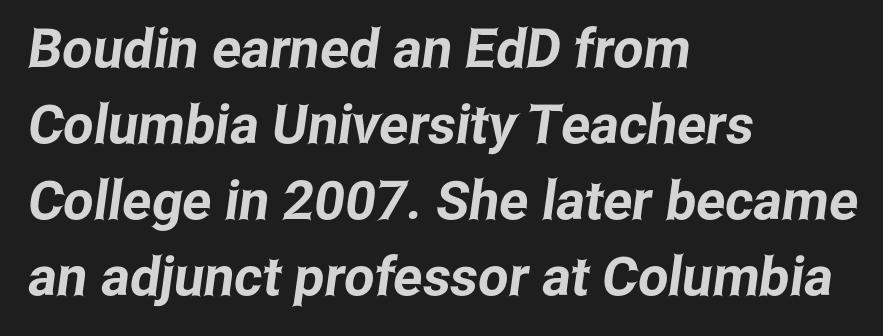
The tracking reads as untouched default to a designer's eye. This block has exactly the height ordinary leading produces. The typeface chosen for these lines omits serifs. Casual observation: everything's shoved over to the left. The rendering uses natural spacing where letterforms have individual widths. The passage shown is not underscored anywhere.
